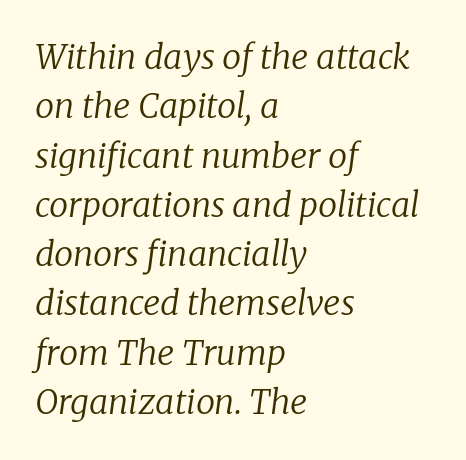
Q: Is the text bold? A: No.
Q: Is the text italic (slanted)? A: Yes, it leans right by about 8 degrees.
Q: Is the typeface a serif or a sans-serif typeface? A: Serif.
Q: Is the text underlined? A: No.
Q: How is the paragraph aligned? A: Left-aligned.
Q: Is the spacing between letters normal or unusually wide? A: Normal.
Q: Is the spacing between lines tight, normal or loose? A: Normal.
Q: Width (condensed, normal, or wide)? A: Normal.
Q: Stroke contrast? A: Low.
Q: x-height? A: Medium.
Q: Monospaced? A: No.
